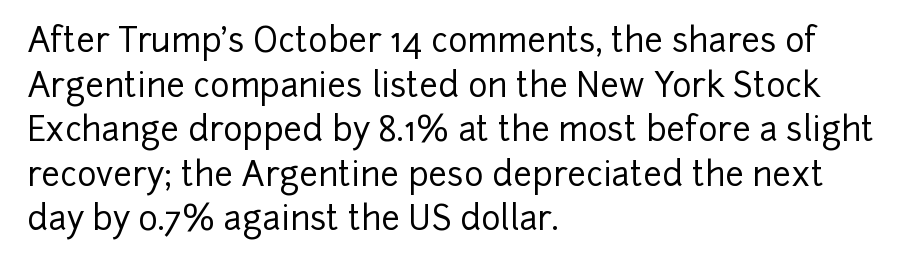
{"serif": "no", "italic": "no", "width": "normal", "stroke_contrast": "low", "x_height": "medium", "monospaced": "no", "underline": "no", "align": "left", "line_spacing": "normal", "line_spacing_ratio": 1.35, "letter_spacing": "normal", "letter_spacing_em": 0.0, "glyph_px": 33}
